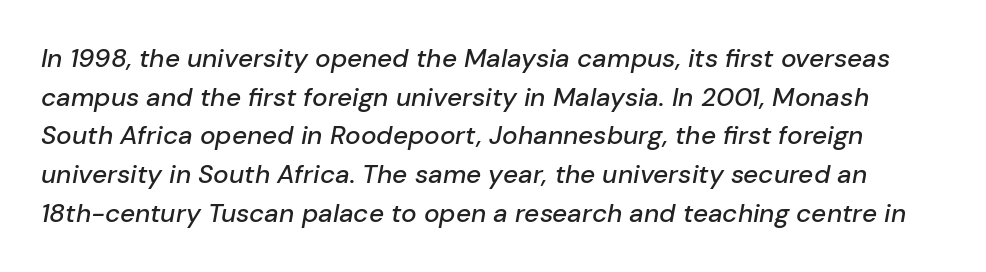
{"italic": "yes", "lean": "right", "slant_degrees": 10, "underline": "no", "line_spacing": "normal", "line_spacing_ratio": 1.49, "letter_spacing": "normal", "letter_spacing_em": 0.0, "glyph_px": 26}
